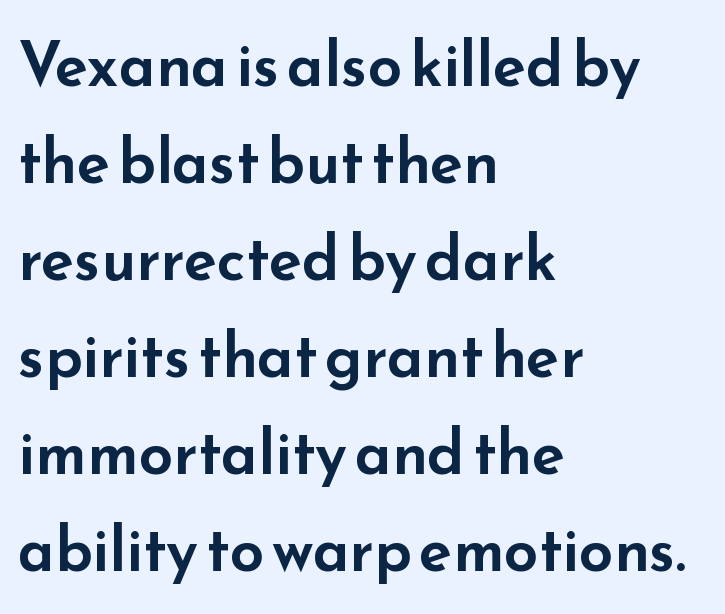
Q: Is the text italic (slanted)? A: No, it is upright.
Q: Is the typeface a serif or a sans-serif typeface? A: Sans-serif.
Q: Is the text underlined? A: No.
Q: How is the paragraph aligned? A: Left-aligned.
Q: Is the spacing between letters normal or unusually wide? A: Normal.
Q: Is the spacing between lines tight, normal or loose? A: Normal.
Q: Width (condensed, normal, or wide)? A: Wide.
Q: Stroke contrast? A: Low.
Q: x-height? A: Small.
Q: Monospaced? A: No.
